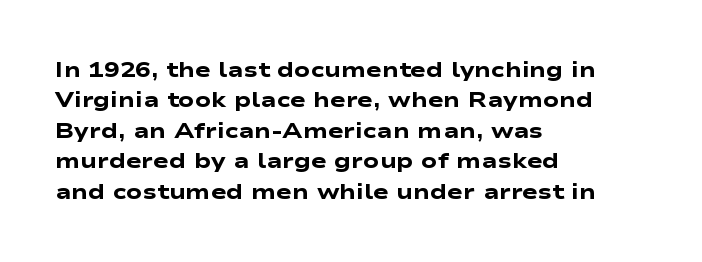
Q: Is the text bold? A: Yes.
Q: Is the text underlined? A: No.
Q: How is the paragraph aligned? A: Left-aligned.
Q: Is the spacing between letters normal or unusually wide? A: Normal.
Q: Is the spacing between lines tight, normal or loose? A: Normal.
